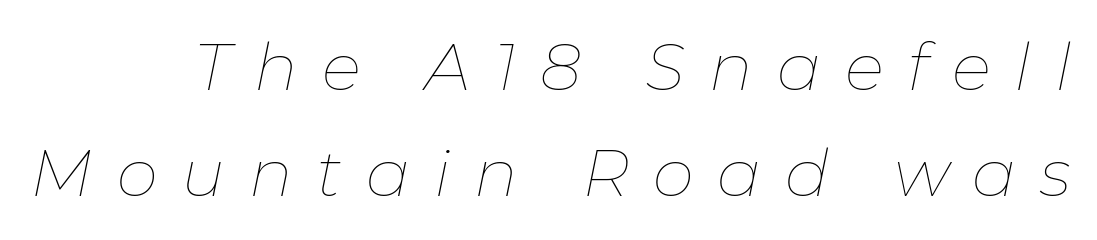
{"italic": "yes", "lean": "right", "slant_degrees": 11, "bold": "no", "weight": "thin", "width": "normal", "stroke_contrast": "low", "x_height": "medium", "monospaced": "no", "underline": "no", "line_spacing": "normal", "line_spacing_ratio": 1.61, "letter_spacing": "wide", "letter_spacing_em": 0.36, "glyph_px": 66}
